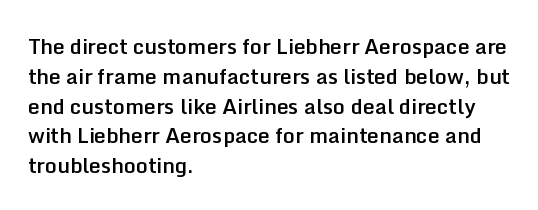
The image shows 21 px text type, upright; set left-aligned, normal line spacing (1.42x), normal letter spacing, not underlined.
